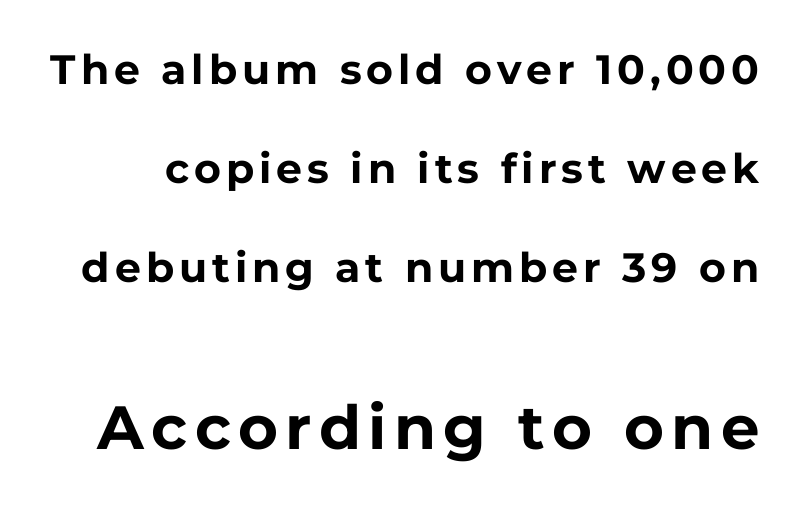
The image shows 61 px bold sans-serif type, upright; set loose line spacing (2.41x), not underlined; the second (bottom) block is 1.49x larger; low stroke contrast and a medium x-height.
